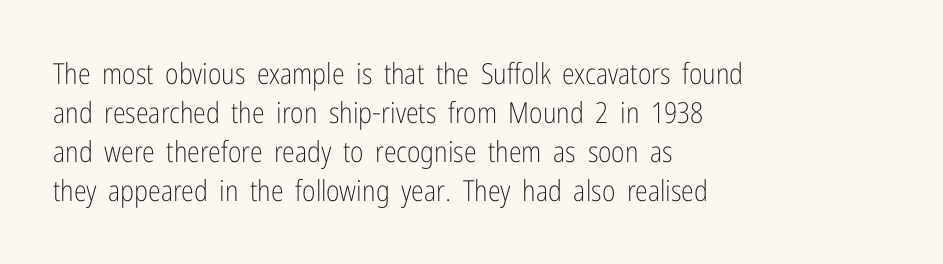
{"serif": "no", "italic": "no", "bold": "no", "weight": "light", "width": "condensed", "stroke_contrast": "low", "x_height": "medium", "monospaced": "no", "underline": "no", "align": "left", "line_spacing": "normal", "line_spacing_ratio": 1.35, "letter_spacing": "normal", "letter_spacing_em": 0.0, "glyph_px": 29}
